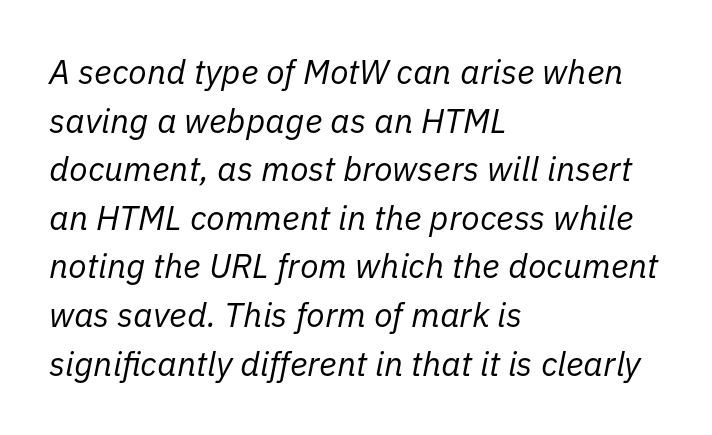
Q: Is the text bold? A: No.
Q: Is the text italic (slanted)? A: Yes, it leans right by about 11 degrees.
Q: Is the text underlined? A: No.
Q: How is the paragraph aligned? A: Left-aligned.
Q: Is the spacing between letters normal or unusually wide? A: Normal.
Q: Is the spacing between lines tight, normal or loose? A: Normal.
Q: Width (condensed, normal, or wide)? A: Normal.
Q: Stroke contrast? A: Low.
Q: x-height? A: Medium.
Q: Monospaced? A: No.
